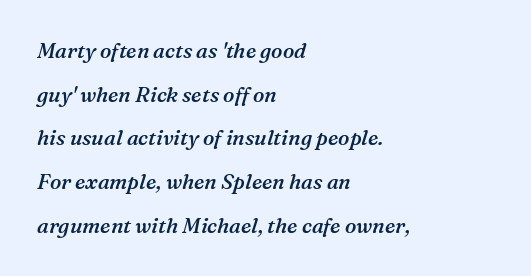
The baseline area is clear. Is the type bold? Partly — it's a semibold, heavier than regular but not fully bold. Short and long lines alike share a common starting point at left. Between one letter and the next there's only the usual sliver of space. Compared with typical paragraphs, the rows here are farther apart.
